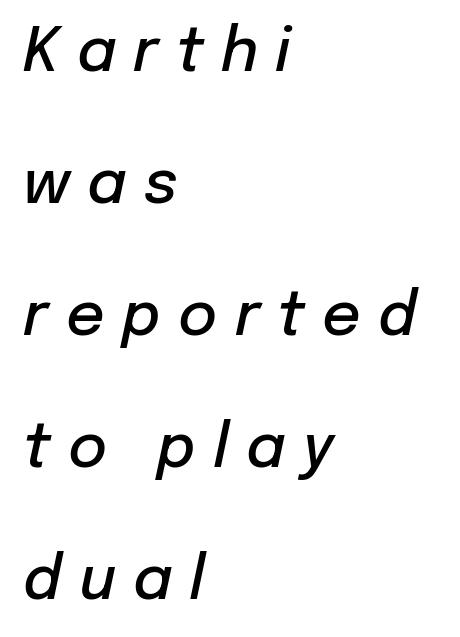
Q: Is the text bold? A: Semi-bold.
Q: Is the text italic (slanted)? A: Yes, it leans right by about 12 degrees.
Q: Is the text underlined? A: No.
Q: How is the paragraph aligned? A: Left-aligned.
Q: Is the spacing between letters normal or unusually wide? A: Unusually wide.
Q: Is the spacing between lines tight, normal or loose? A: Loose.
Q: Width (condensed, normal, or wide)? A: Normal.
Q: Stroke contrast? A: Low.
Q: x-height? A: Medium.
Q: Monospaced? A: No.
